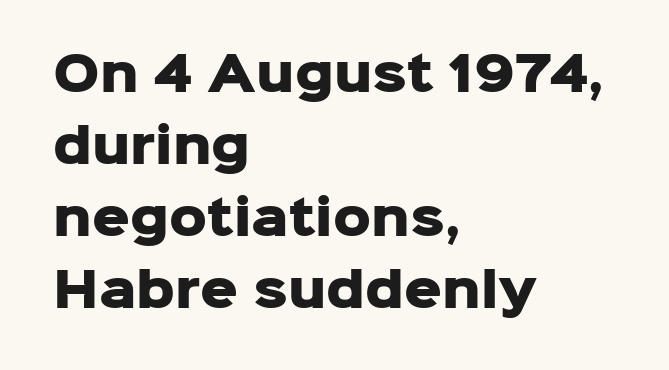
The vertical gap from one line to the next is medium. Check where the strokes stop: nothing finishes them off — pure sans. Is the block centered? No — it sits flush against the left margin. A bare baseline throughout the passage. Spacing verdict: proportional, widths tailored to each character. What weight is shown? A full bold with thick strokes.
